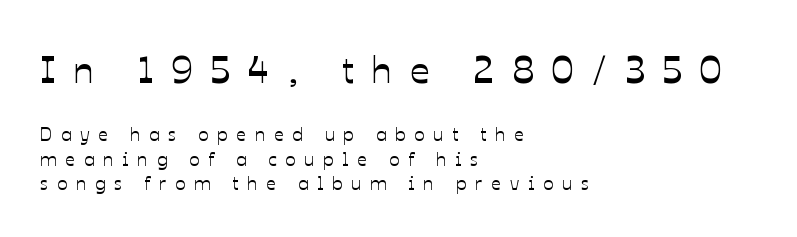
The image shows 38 px text type, upright; set left-aligned, normal line spacing (1.29x), unusually wide letter spacing (+0.46 em), not underlined; the first (top) block is 2.0x larger; low stroke contrast and a medium x-height.
